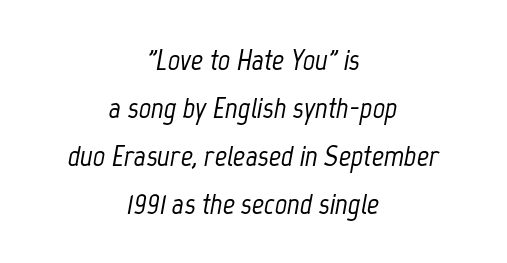
Q: Is the text italic (slanted)? A: Yes, it leans right by about 12 degrees.
Q: Is the text underlined? A: No.
Q: How is the paragraph aligned? A: Centered.
Q: Is the spacing between letters normal or unusually wide? A: Normal.
Q: Is the spacing between lines tight, normal or loose? A: Normal.
Q: Width (condensed, normal, or wide)? A: Condensed.
Q: Stroke contrast? A: Low.
Q: x-height? A: Medium.
Q: Monospaced? A: No.
